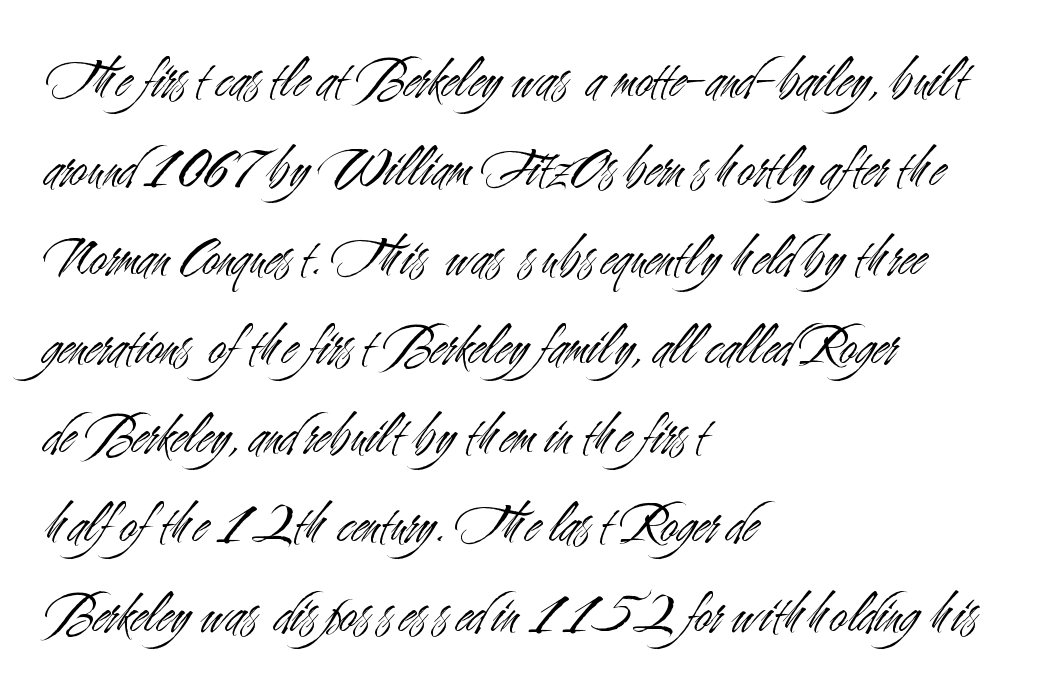
The image shows 59 px light, condensed sans-serif type; set left-aligned, normal line spacing (1.51x), normal letter spacing, not underlined; medium stroke contrast and a small x-height.
